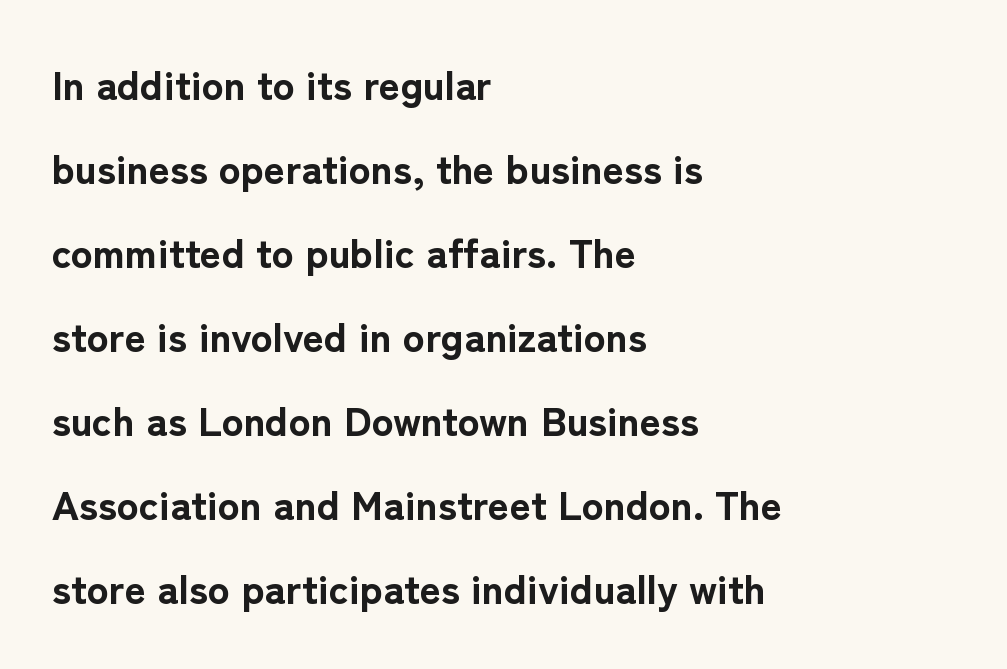
Q: Is the text bold? A: Yes.
Q: Is the text italic (slanted)? A: No, it is upright.
Q: Is the typeface a serif or a sans-serif typeface? A: Sans-serif.
Q: Is the text underlined? A: No.
Q: How is the paragraph aligned? A: Left-aligned.
Q: Is the spacing between letters normal or unusually wide? A: Normal.
Q: Is the spacing between lines tight, normal or loose? A: Loose.
Q: Width (condensed, normal, or wide)? A: Normal.
Q: Stroke contrast? A: Low.
Q: x-height? A: Medium.
Q: Monospaced? A: No.
